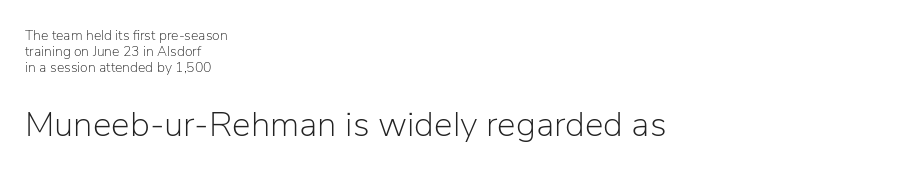
{"serif": "no", "italic": "no", "bold": "no", "weight": "light", "width": "normal", "stroke_contrast": "low", "x_height": "medium", "monospaced": "no", "underline": "no", "align": "left", "line_spacing": "tight", "line_spacing_ratio": 1.13, "letter_spacing": "normal", "letter_spacing_em": 0.0, "larger_block": "second", "size_ratio": 2.5, "glyph_px": 35}
